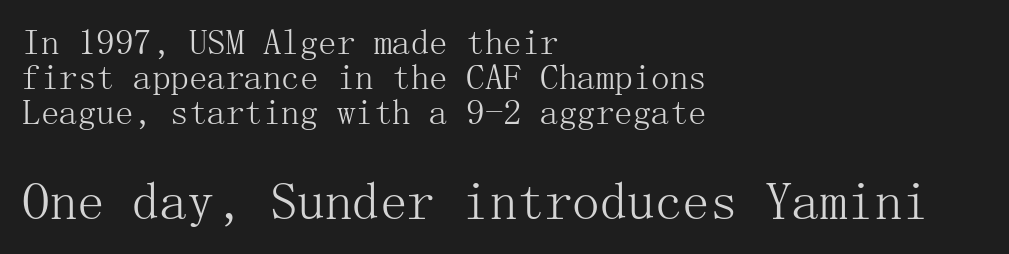
{"serif": "yes", "italic": "no", "bold": "no", "weight": "light", "width": "normal", "stroke_contrast": "medium", "x_height": "medium", "underline": "no", "align": "left", "line_spacing": "tight", "line_spacing_ratio": 0.95, "letter_spacing": "normal", "letter_spacing_em": 0.0, "larger_block": "second", "size_ratio": 1.49, "glyph_px": 55}
